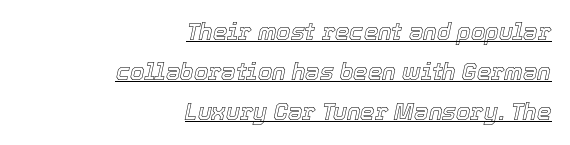
{"italic": "yes", "lean": "right", "slant_degrees": 12, "underline": "yes", "align": "right", "line_spacing_ratio": 1.74, "letter_spacing": "normal", "letter_spacing_em": 0.0, "glyph_px": 23}
